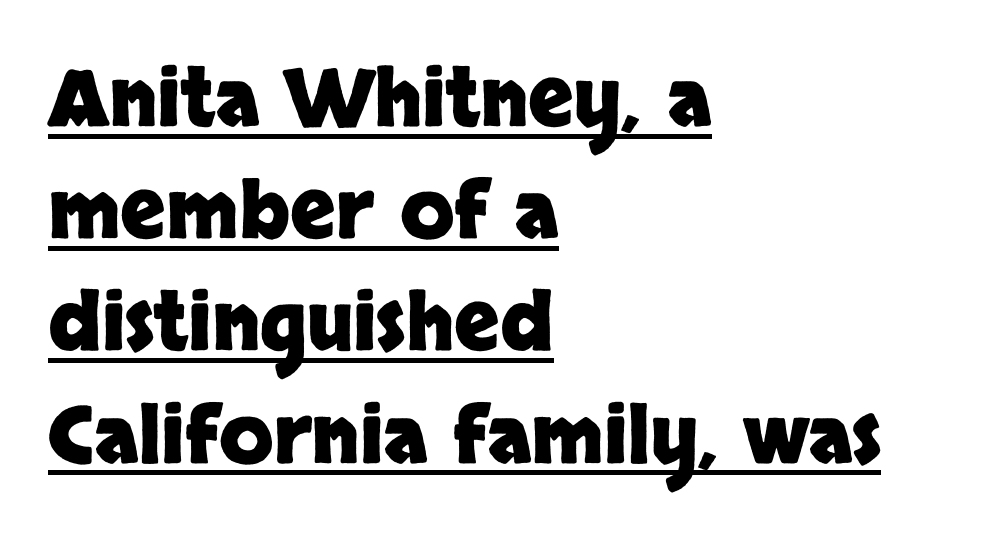
{"serif": "no", "italic": "no", "bold": "yes", "weight": "heavy", "width": "normal", "stroke_contrast": "low", "x_height": "large", "monospaced": "no", "underline": "yes", "align": "left", "line_spacing": "normal", "line_spacing_ratio": 1.42, "letter_spacing": "normal", "letter_spacing_em": 0.0, "glyph_px": 79}
